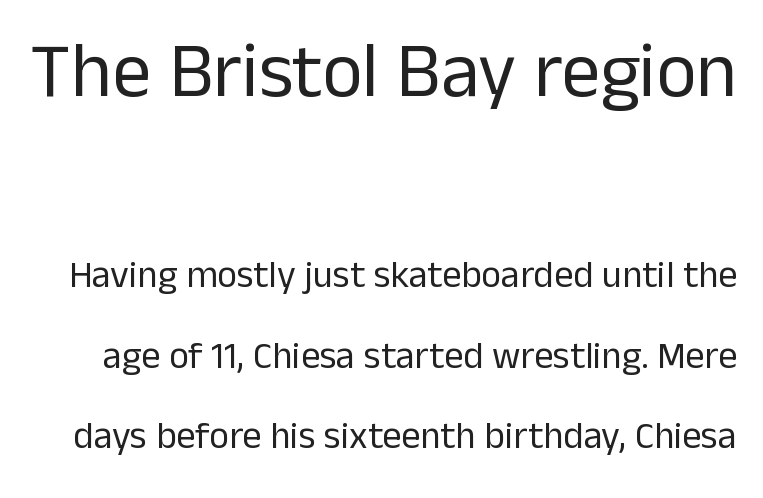
Q: Is the text bold? A: No.
Q: Is the text italic (slanted)? A: No, it is upright.
Q: Is the typeface a serif or a sans-serif typeface? A: Sans-serif.
Q: Is the text underlined? A: No.
Q: Is the spacing between letters normal or unusually wide? A: Normal.
Q: Is the spacing between lines tight, normal or loose? A: Loose.
Q: Which block of text is set in a larger size, the first (top) or the second (bottom)? A: The first (top) one.
Q: Width (condensed, normal, or wide)? A: Normal.
Q: Stroke contrast? A: Low.
Q: x-height? A: Medium.
Q: Monospaced? A: No.
